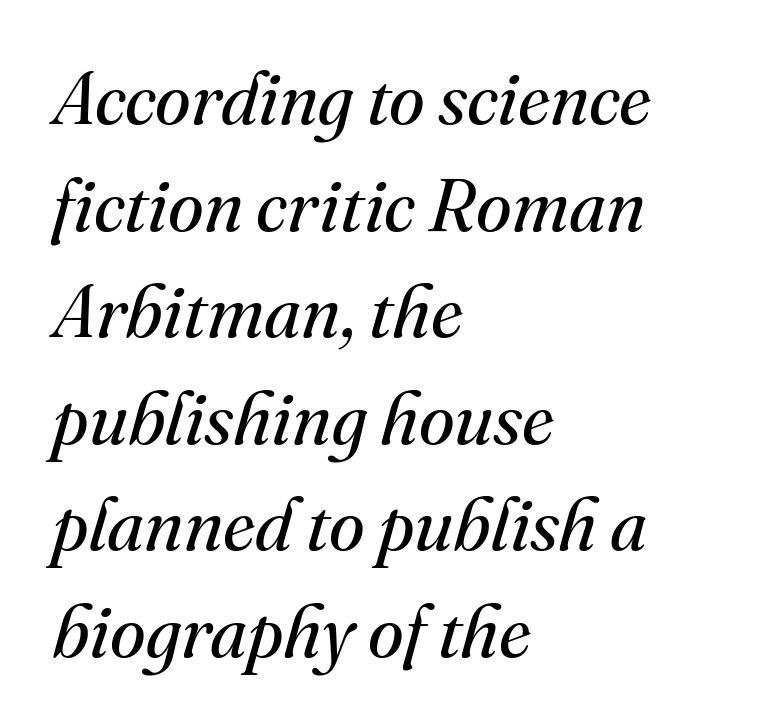
{"serif": "yes", "italic": "yes", "lean": "right", "slant_degrees": 16, "bold": "no", "weight": "regular", "width": "normal", "stroke_contrast": "medium", "x_height": "small", "monospaced": "no", "underline": "no", "align": "left", "line_spacing": "normal", "line_spacing_ratio": 1.46, "letter_spacing": "normal", "letter_spacing_em": 0.0, "glyph_px": 73}
